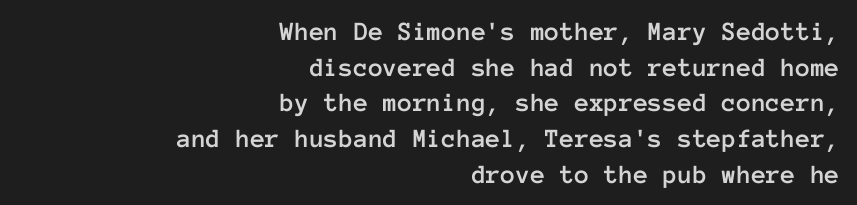
Q: Is the text italic (slanted)? A: No, it is upright.
Q: Is the text underlined? A: No.
Q: How is the paragraph aligned? A: Right-aligned.
Q: Is the spacing between letters normal or unusually wide? A: Normal.
Q: Is the spacing between lines tight, normal or loose? A: Normal.
